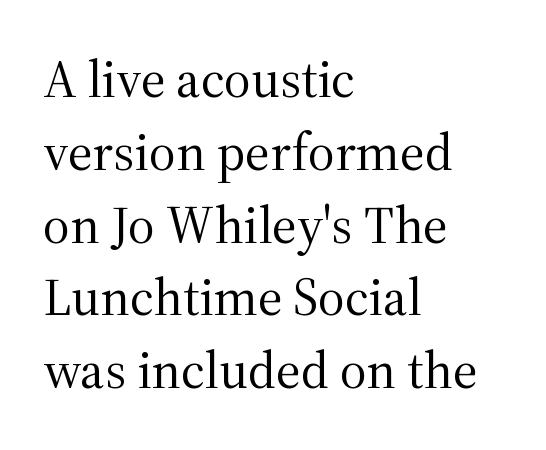
Q: Is the text bold? A: No.
Q: Is the text italic (slanted)? A: No, it is upright.
Q: Is the typeface a serif or a sans-serif typeface? A: Serif.
Q: Is the text underlined? A: No.
Q: How is the paragraph aligned? A: Left-aligned.
Q: Is the spacing between letters normal or unusually wide? A: Normal.
Q: Is the spacing between lines tight, normal or loose? A: Normal.
Q: Width (condensed, normal, or wide)? A: Normal.
Q: Stroke contrast? A: Medium.
Q: x-height? A: Medium.
Q: Monospaced? A: No.
